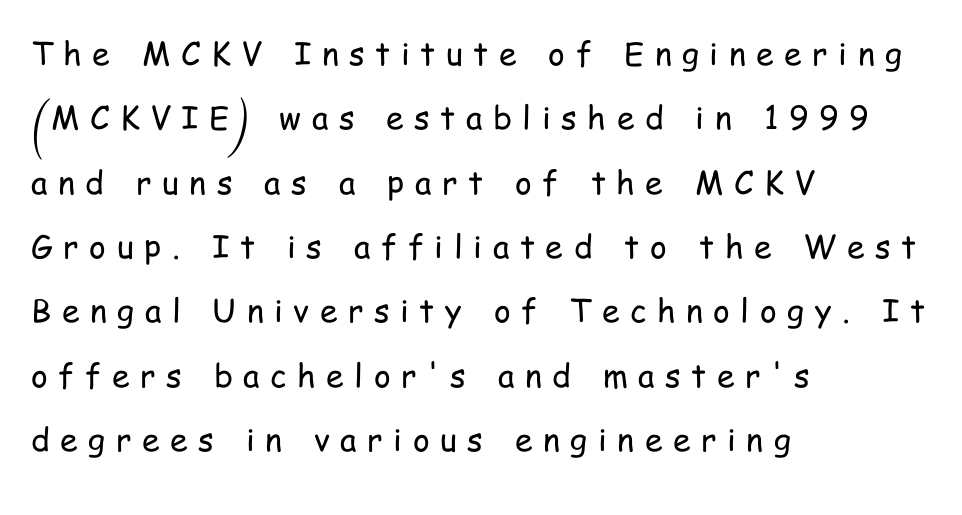
Each row of text sits above clean, open space. Compared with typical paragraphs, the rows here are farther apart. Does the lettering tilt? It doesn't — this is upright. The passage shown is typeset with a sans-serif family. The letters are spread apart with noticeably loose tracking.
